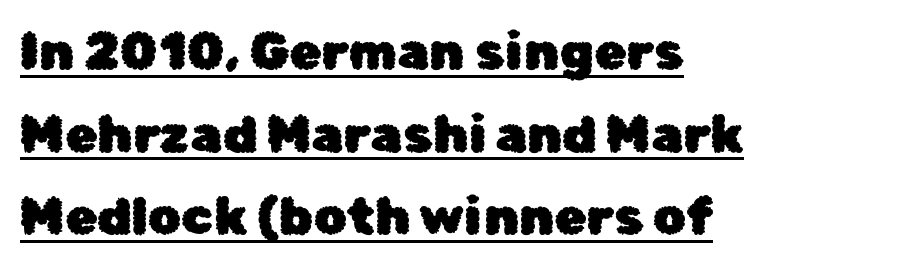
Q: Is the text italic (slanted)? A: No, it is upright.
Q: Is the typeface a serif or a sans-serif typeface? A: Sans-serif.
Q: Is the text underlined? A: Yes.
Q: How is the paragraph aligned? A: Left-aligned.
Q: Is the spacing between letters normal or unusually wide? A: Normal.
Q: Is the spacing between lines tight, normal or loose? A: Normal.
Q: Width (condensed, normal, or wide)? A: Normal.
Q: Stroke contrast? A: Low.
Q: x-height? A: Medium.
Q: Monospaced? A: No.
